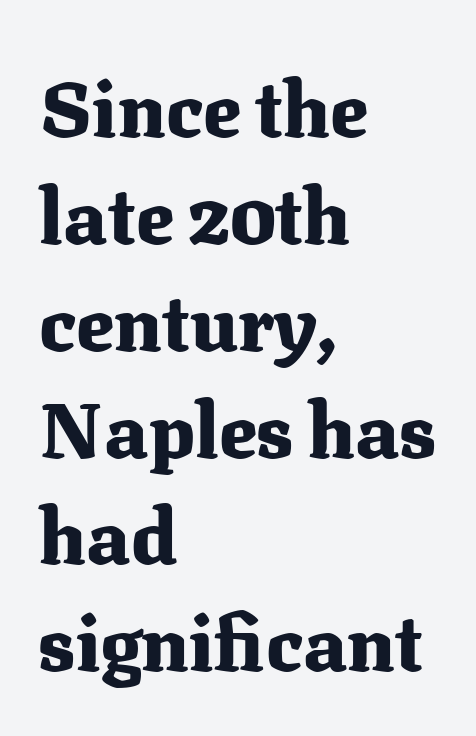
{"serif": "yes", "italic": "no", "bold": "yes", "weight": "heavy", "width": "normal", "stroke_contrast": "medium", "x_height": "medium", "monospaced": "no", "underline": "no", "align": "left", "line_spacing": "normal", "line_spacing_ratio": 1.37, "letter_spacing": "normal", "letter_spacing_em": 0.0, "glyph_px": 78}
